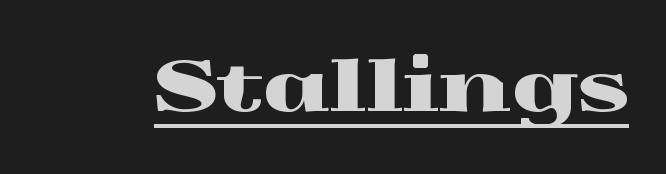
Italic: no, the glyphs are upright roman. Here the designer chose a conventional face with non-uniform glyph widths. The characters display serif detailing at their extremities. The rendering keeps characters at their native spacing.
